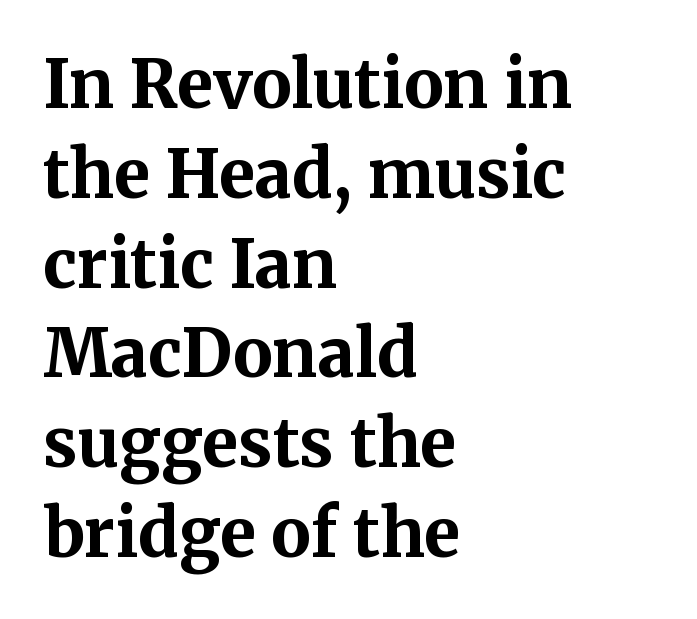
Serifs: yes, visible at the terminals of the letterforms. Type without underlining. Spacing verdict: proportional, widths tailored to each character. The letters sit at their default tracking, neither squeezed nor spread. In terms of posture, this sample is upright. Emphasis by weight is at full strength: bold.
